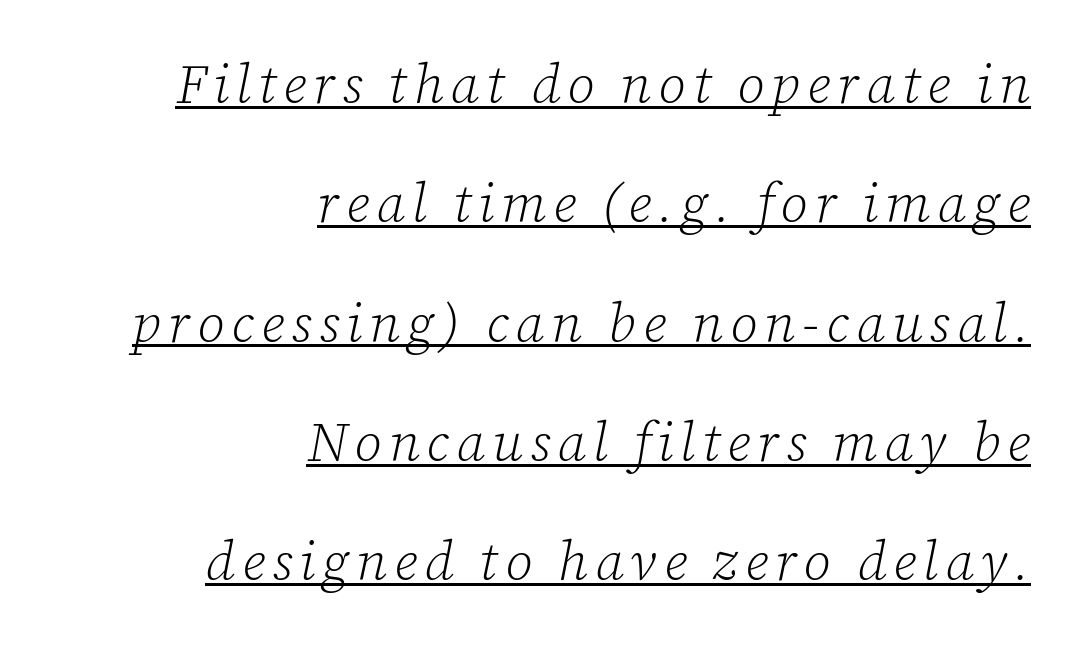
{"serif": "yes", "italic": "yes", "lean": "right", "slant_degrees": 12, "bold": "no", "weight": "light", "width": "normal", "stroke_contrast": "low", "x_height": "medium", "monospaced": "no", "underline": "yes", "align": "right", "line_spacing": "loose", "line_spacing_ratio": 2.21, "glyph_px": 54}
